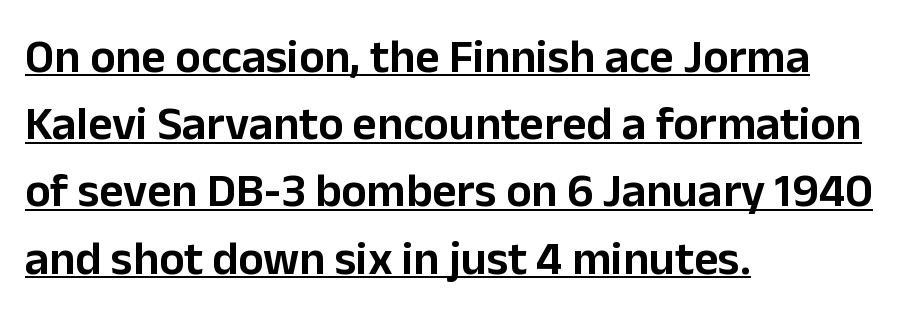
Q: Is the text italic (slanted)? A: No, it is upright.
Q: Is the typeface a serif or a sans-serif typeface? A: Sans-serif.
Q: Is the text underlined? A: Yes.
Q: How is the paragraph aligned? A: Left-aligned.
Q: Is the spacing between letters normal or unusually wide? A: Normal.
Q: Is the spacing between lines tight, normal or loose? A: Normal.
Q: Width (condensed, normal, or wide)? A: Normal.
Q: Stroke contrast? A: Low.
Q: x-height? A: Medium.
Q: Monospaced? A: No.
